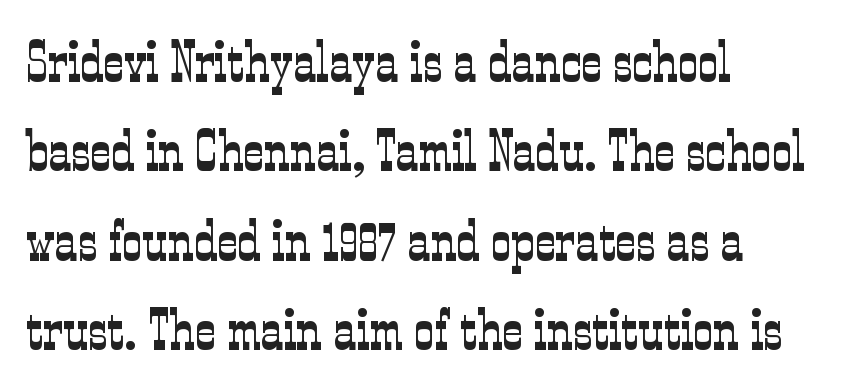
Q: Is the text bold? A: No.
Q: Is the text italic (slanted)? A: No, it is upright.
Q: Is the typeface a serif or a sans-serif typeface? A: Serif.
Q: Is the text underlined? A: No.
Q: How is the paragraph aligned? A: Left-aligned.
Q: Is the spacing between letters normal or unusually wide? A: Normal.
Q: Is the spacing between lines tight, normal or loose? A: Normal.
Q: Width (condensed, normal, or wide)? A: Condensed.
Q: Stroke contrast? A: Low.
Q: x-height? A: Medium.
Q: Monospaced? A: No.
